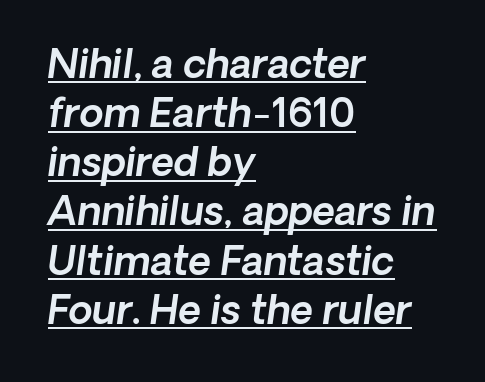
The image shows 39 px sans-serif type; set left-aligned, normal line spacing (1.26x), normal letter spacing, underlined; a medium x-height.
